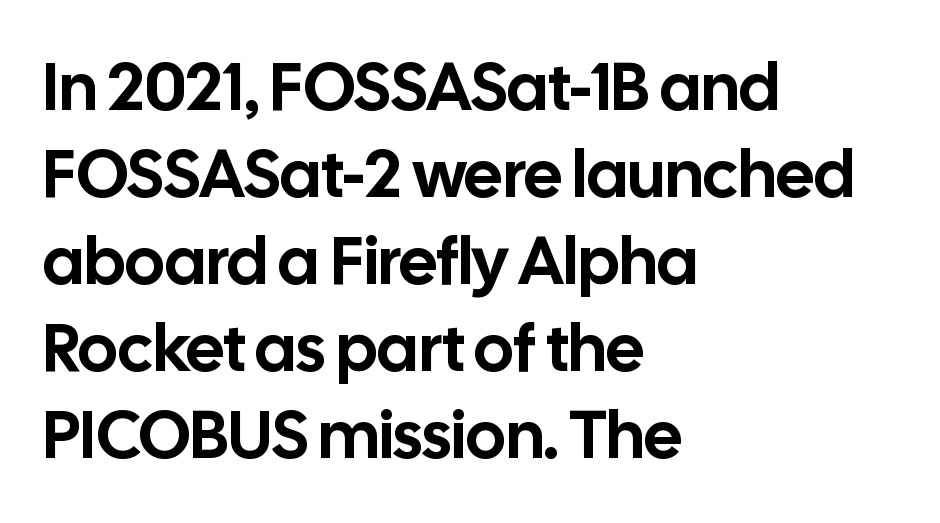
Look at the tracking — it's just the regular setting, nothing added. The space beneath each line is pristine and unruled. Notice how the passage keeps a crisp vertical edge on the left only. This block has exactly the height ordinary leading produces. The passage shown is typeset with a sans-serif family. This is roman type, the default non-slanted kind.
